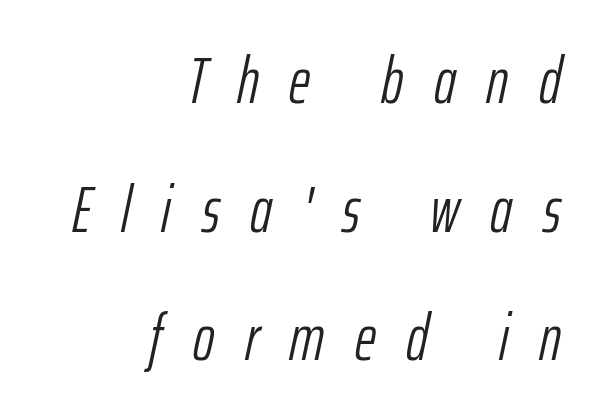
Q: Is the text bold? A: No.
Q: Is the text italic (slanted)? A: Yes, it leans right by about 12 degrees.
Q: Is the text underlined? A: No.
Q: How is the paragraph aligned? A: Right-aligned.
Q: Is the spacing between letters normal or unusually wide? A: Unusually wide.
Q: Is the spacing between lines tight, normal or loose? A: Loose.
Q: Width (condensed, normal, or wide)? A: Condensed.
Q: Stroke contrast? A: Low.
Q: x-height? A: Medium.
Q: Monospaced? A: No.
